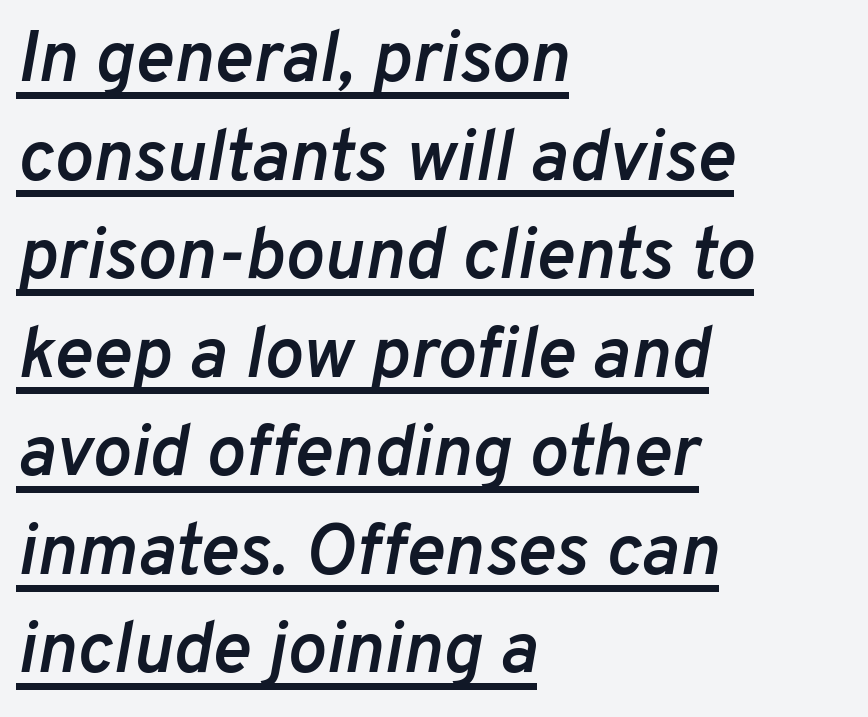
Q: Is the text bold? A: Semi-bold.
Q: Is the text italic (slanted)? A: Yes, it leans right by about 10 degrees.
Q: Is the text underlined? A: Yes.
Q: How is the paragraph aligned? A: Left-aligned.
Q: Is the spacing between letters normal or unusually wide? A: Normal.
Q: Is the spacing between lines tight, normal or loose? A: Normal.
Q: Width (condensed, normal, or wide)? A: Normal.
Q: Stroke contrast? A: Low.
Q: x-height? A: Medium.
Q: Monospaced? A: No.
